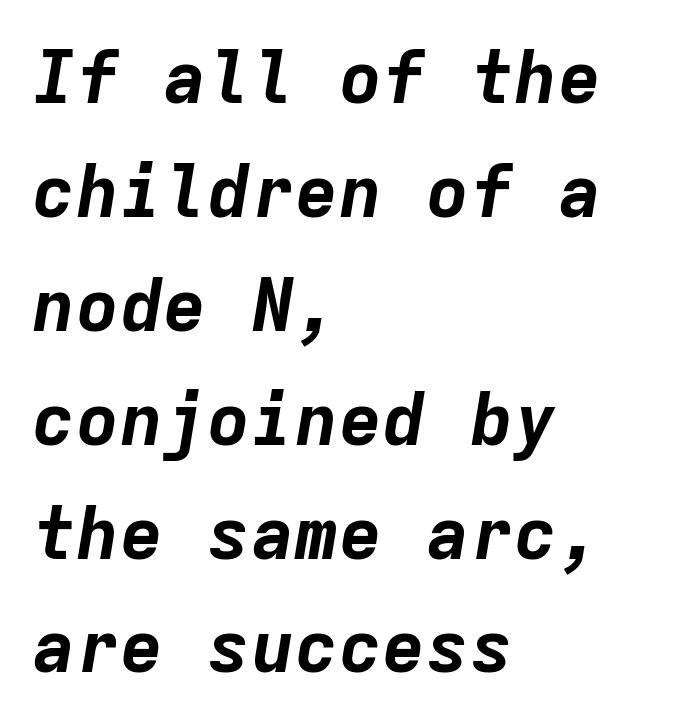
{"italic": "yes", "lean": "right", "slant_degrees": 9, "bold": "yes", "weight": "bold", "width": "normal", "stroke_contrast": "low", "x_height": "medium", "monospaced": "yes", "underline": "no", "align": "left", "line_spacing": "normal", "line_spacing_ratio": 1.56, "letter_spacing": "normal", "letter_spacing_em": 0.0, "glyph_px": 73}
